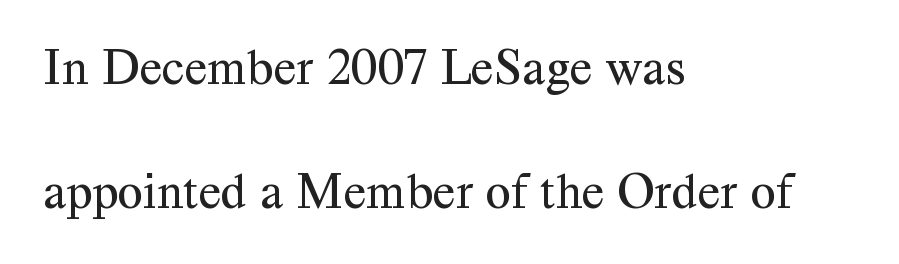
The image shows 52 px regular-weight serif type, upright; set left-aligned, loose line spacing (2.39x), normal letter spacing, not underlined; medium stroke contrast and a medium x-height.
